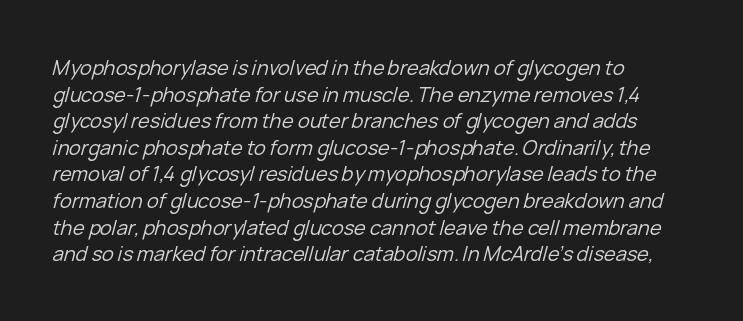
The image shows 20 px text type, italic (leaning right); set left-aligned, normal line spacing (1.33x), normal letter spacing, not underlined.
